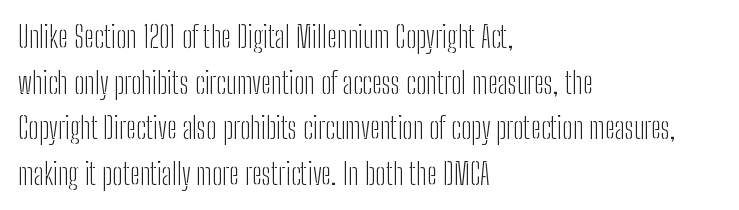
Character widths vary here, with narrow letters taking less room than wide ones. In terms of letterspacing, this is plain default setting. This is not heavy type; no bold has been used. The paragraph shown leans on its left margin. A typesetter would call this leading conventional body-copy spacing.
